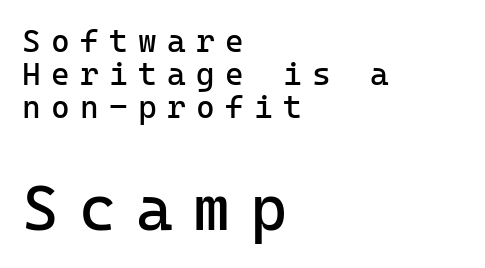
The image shows 63 px regular-weight sans-serif type, upright; set left-aligned, tight line spacing (1.03x), unusually wide letter spacing (+0.32 em), not underlined; the second (bottom) block is 1.97x larger; low stroke contrast and a medium x-height.
